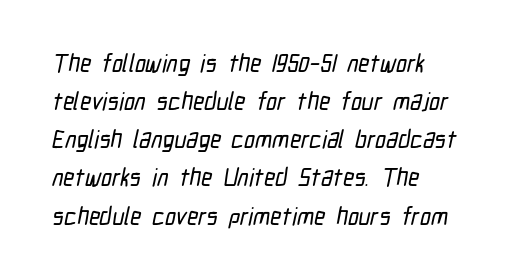
Q: Is the text underlined? A: No.
Q: How is the paragraph aligned? A: Left-aligned.
Q: Is the spacing between letters normal or unusually wide? A: Normal.
Q: Is the spacing between lines tight, normal or loose? A: Normal.
